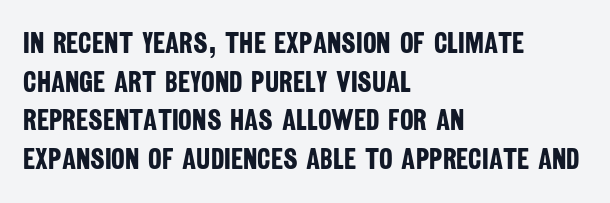
{"serif": "no", "bold": "yes", "weight": "bold", "width": "condensed", "stroke_contrast": "low", "x_height": "large", "monospaced": "no", "underline": "no", "align": "left", "line_spacing": "normal", "line_spacing_ratio": 1.33, "letter_spacing": "normal", "letter_spacing_em": 0.0, "glyph_px": 29}
